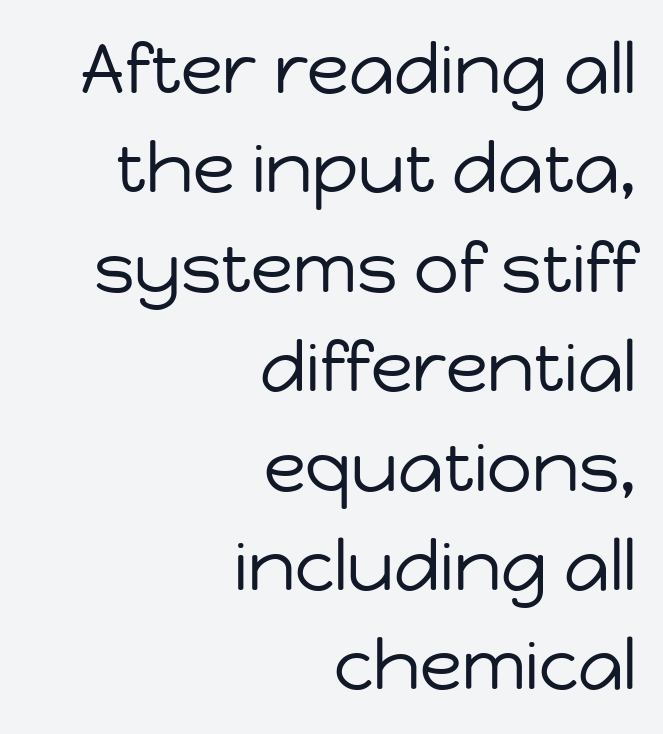
Q: Is the text bold? A: No.
Q: Is the text italic (slanted)? A: No, it is upright.
Q: Is the typeface a serif or a sans-serif typeface? A: Sans-serif.
Q: Is the text underlined? A: No.
Q: How is the paragraph aligned? A: Right-aligned.
Q: Is the spacing between letters normal or unusually wide? A: Normal.
Q: Is the spacing between lines tight, normal or loose? A: Normal.
Q: Width (condensed, normal, or wide)? A: Normal.
Q: Stroke contrast? A: Low.
Q: x-height? A: Medium.
Q: Monospaced? A: No.
